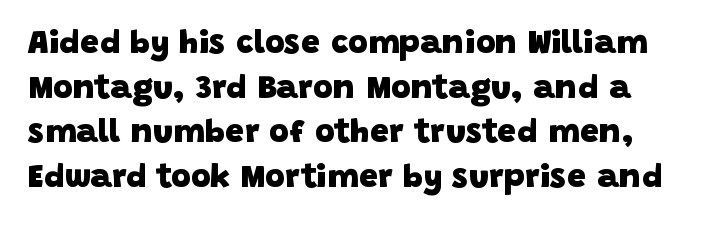
Note: no serifs on the glyphs. The rendering uses natural spacing where letterforms have individual widths. Glance below the letters and you will spot only blank space. The type is set solid horizontally, with unmodified tracking. The space between consecutive lines is moderate. The strokes are fattened all the way to bold.
